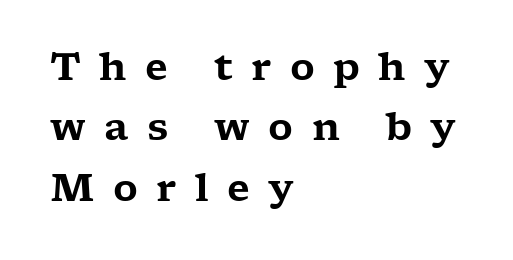
{"serif": "yes", "italic": "no", "width": "wide", "stroke_contrast": "low", "x_height": "medium", "monospaced": "no", "underline": "no", "align": "left", "line_spacing": "normal", "line_spacing_ratio": 1.59, "letter_spacing": "wide", "letter_spacing_em": 0.48, "glyph_px": 38}
